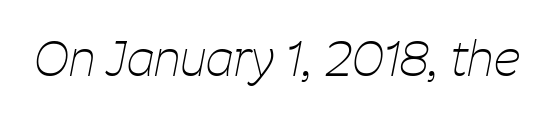
Short note: letters normally spaced. Summary of weight: not heavy and not bold. Do the characters align in a grid? No, the font is proportional. Compared with ordinary roman type, these characters are visibly tilted. Decoration check: the copy has no underline.
